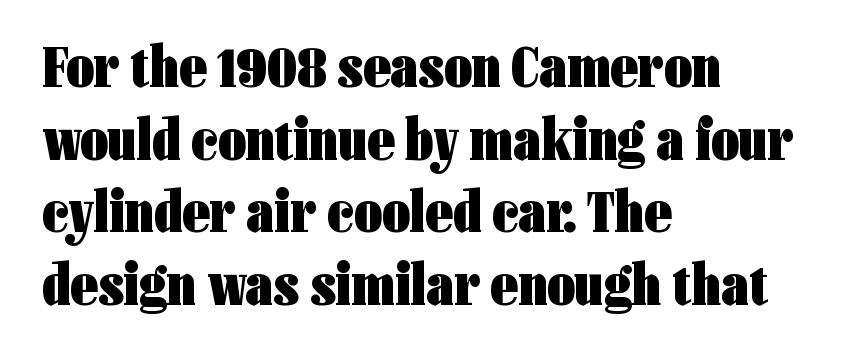
Q: Is the text bold? A: Yes.
Q: Is the text italic (slanted)? A: No, it is upright.
Q: Is the typeface a serif or a sans-serif typeface? A: Sans-serif.
Q: Is the text underlined? A: No.
Q: How is the paragraph aligned? A: Left-aligned.
Q: Is the spacing between letters normal or unusually wide? A: Normal.
Q: Width (condensed, normal, or wide)? A: Condensed.
Q: Stroke contrast? A: Low.
Q: x-height? A: Medium.
Q: Monospaced? A: No.
